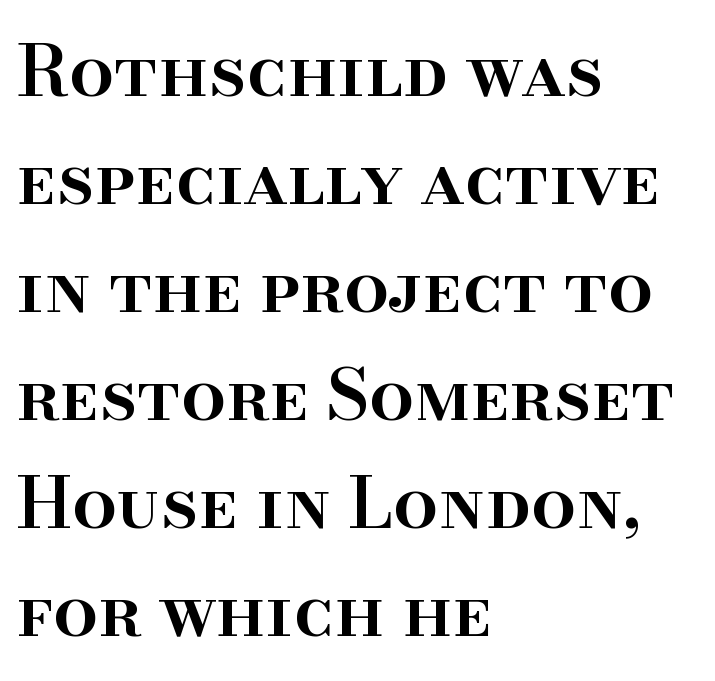
Q: Is the text bold? A: Semi-bold.
Q: Is the text italic (slanted)? A: No, it is upright.
Q: Is the typeface a serif or a sans-serif typeface? A: Serif.
Q: Is the text underlined? A: No.
Q: How is the paragraph aligned? A: Left-aligned.
Q: Is the spacing between letters normal or unusually wide? A: Normal.
Q: Is the spacing between lines tight, normal or loose? A: Normal.
Q: Width (condensed, normal, or wide)? A: Normal.
Q: Stroke contrast? A: High.
Q: x-height? A: Small.
Q: Monospaced? A: No.
